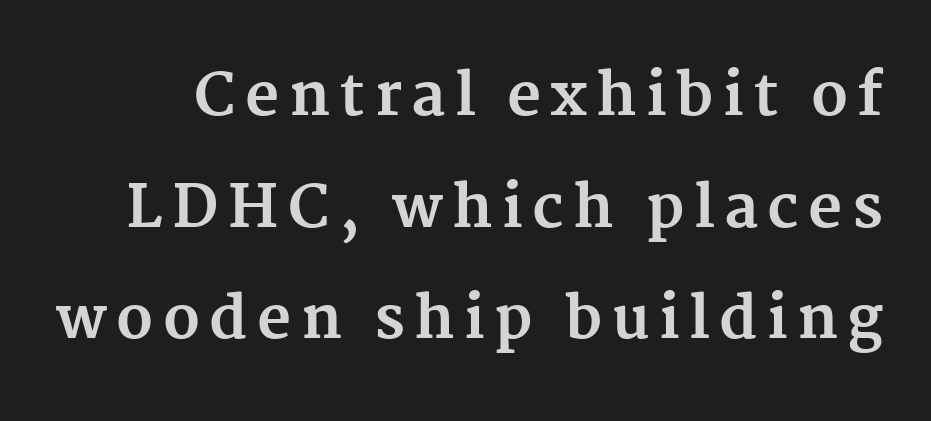
{"serif": "yes", "italic": "no", "bold": "yes", "weight": "bold", "width": "normal", "stroke_contrast": "medium", "x_height": "medium", "monospaced": "no", "underline": "no", "line_spacing_ratio": 1.89, "glyph_px": 59}
